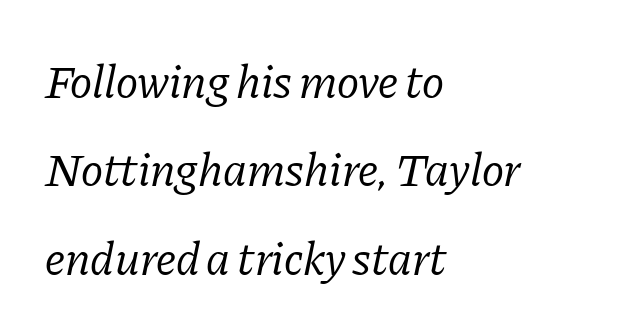
Looks like regular typesetting: each glyph gets only the width it needs. Students, note that the glyphs here touch the page at normal intervals. Is this a sans? No — the strokes have serifs. Underline: absent.
